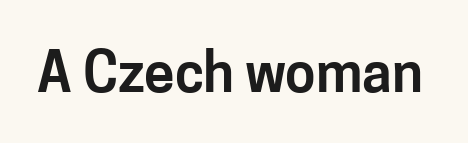
The image shows 55 px sans-serif type, upright; set normal letter spacing, not underlined; low stroke contrast and a medium x-height.
